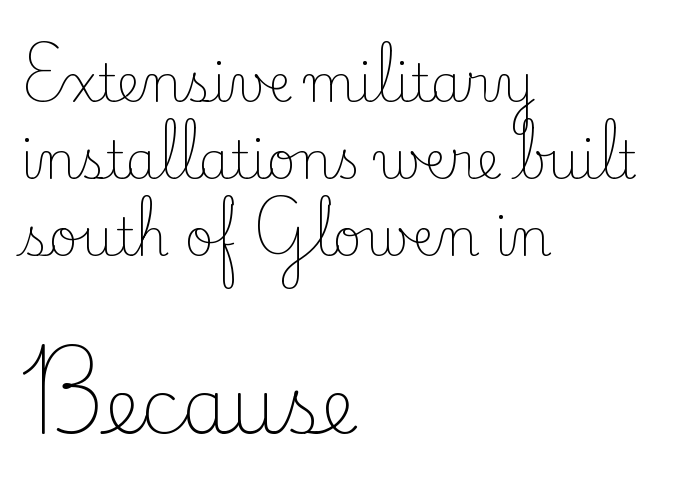
The image shows 76 px light serif type, upright; set left-aligned, normal line spacing (1.51x), normal letter spacing, not underlined; the second (bottom) block is 1.49x larger; low stroke contrast and a small x-height.
